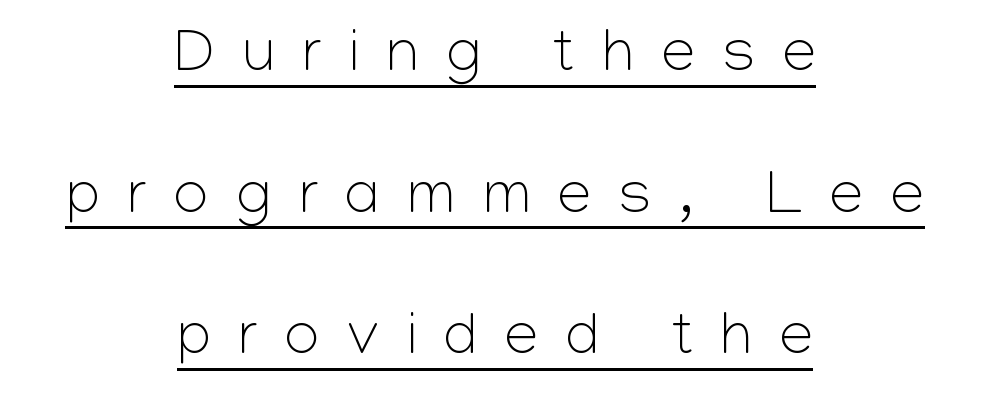
{"serif": "no", "italic": "no", "bold": "no", "weight": "light", "width": "normal", "stroke_contrast": "low", "x_height": "medium", "monospaced": "no", "underline": "yes", "align": "center", "line_spacing": "loose", "line_spacing_ratio": 2.36, "letter_spacing": "wide", "letter_spacing_em": 0.47, "glyph_px": 60}
